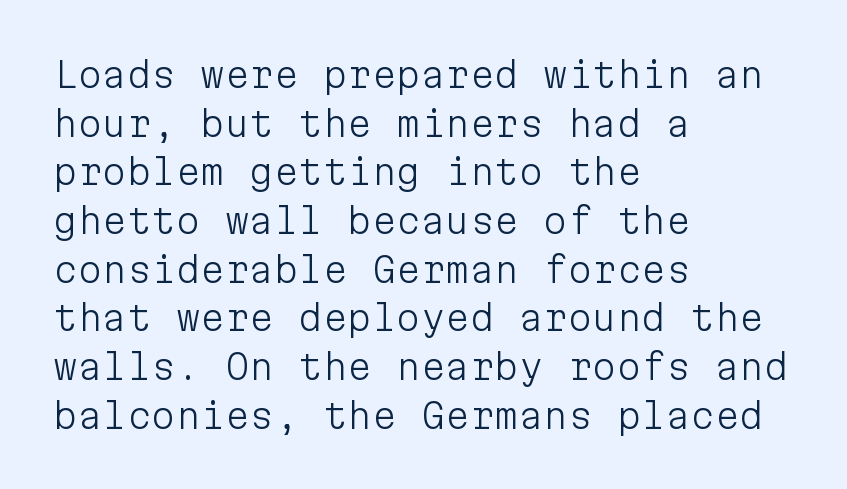
Weight: regular or lighter. Does the type have serifs? No, each stem ends abruptly. Spacing verdict: monospaced, one width for all characters. Short note: letters normally spaced. Nope, not italic — everything's standing straight.
